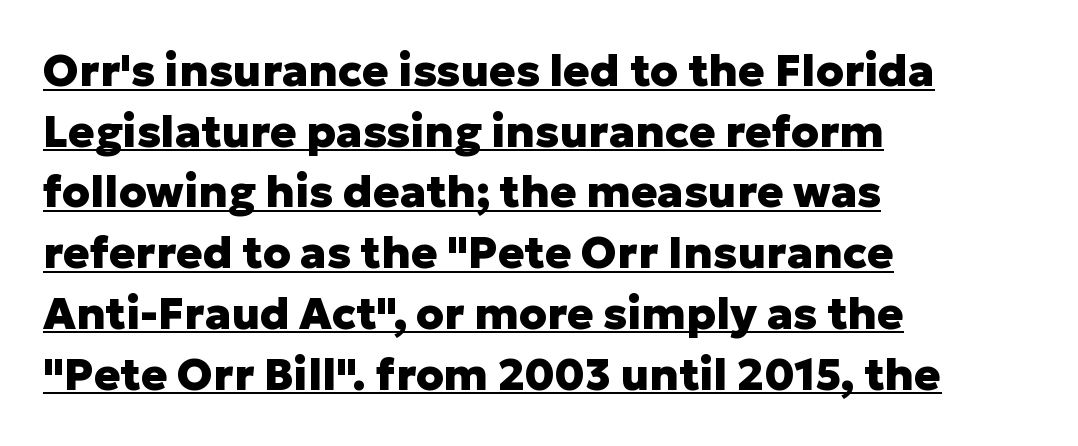
{"serif": "no", "italic": "no", "bold": "yes", "weight": "heavy", "width": "normal", "stroke_contrast": "low", "x_height": "medium", "monospaced": "no", "underline": "yes", "align": "left", "line_spacing": "normal", "line_spacing_ratio": 1.38, "letter_spacing": "normal", "letter_spacing_em": 0.0, "glyph_px": 44}
